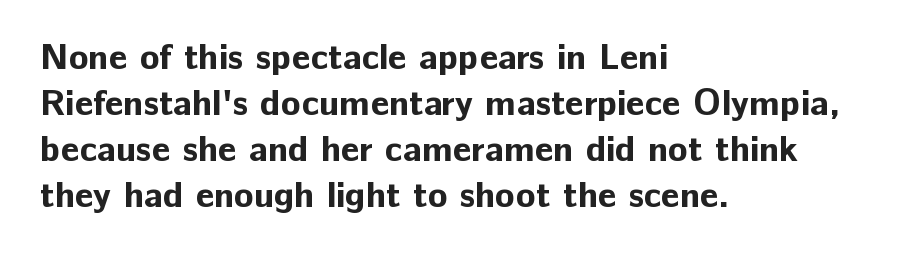
The image shows 36 px bold sans-serif type, upright; set left-aligned, normal line spacing (1.28x), normal letter spacing, not underlined; low stroke contrast and a medium x-height.
